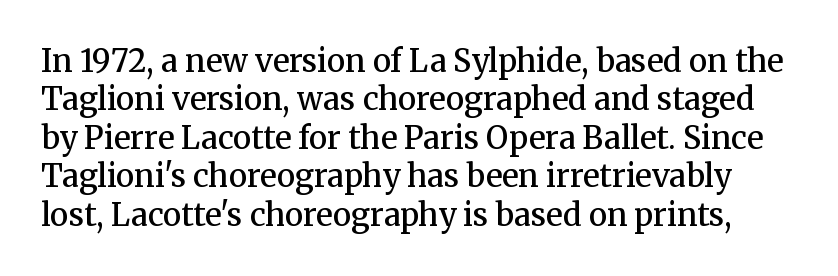
{"serif": "yes", "italic": "no", "bold": "semi", "weight": "semibold", "width": "normal", "stroke_contrast": "medium", "x_height": "medium", "monospaced": "no", "underline": "no", "line_spacing_ratio": 1.24, "letter_spacing": "normal", "letter_spacing_em": 0.0, "glyph_px": 31}
